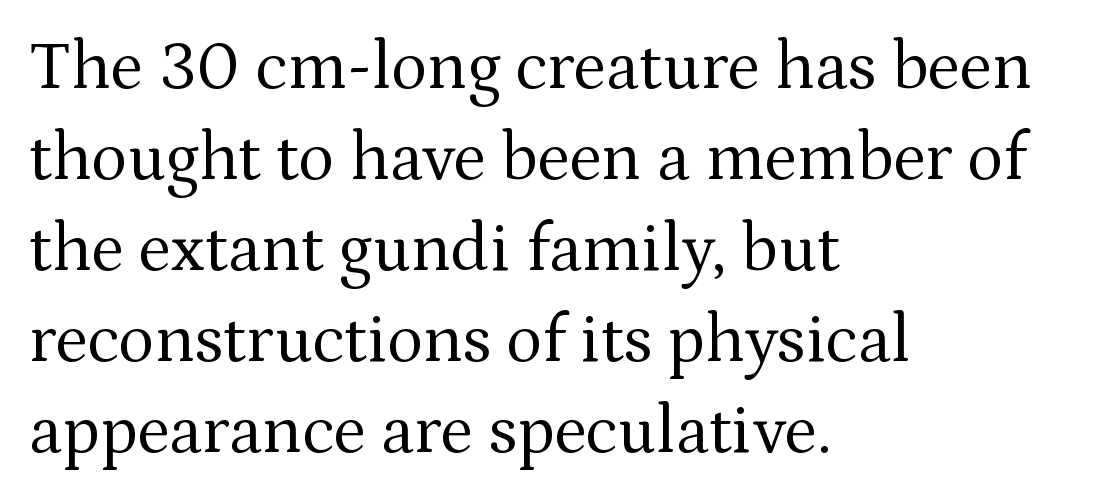
The image shows 68 px regular-weight serif type, upright; set left-aligned, normal line spacing (1.34x), normal letter spacing, not underlined; medium stroke contrast and a medium x-height.
